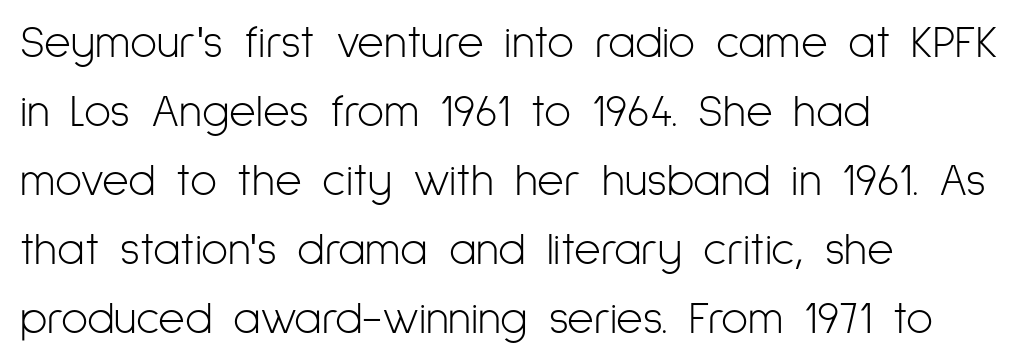
Compared with typical body copy, the letter spacing here is the same. It's the straight-up-and-down kind of type. How would I describe the line gaps? Plain and ordinary. Serif or sans? Sans — the stroke terminals are bare. Line starts are locked; line ends wander. The rendering uses natural spacing where letterforms have individual widths.
